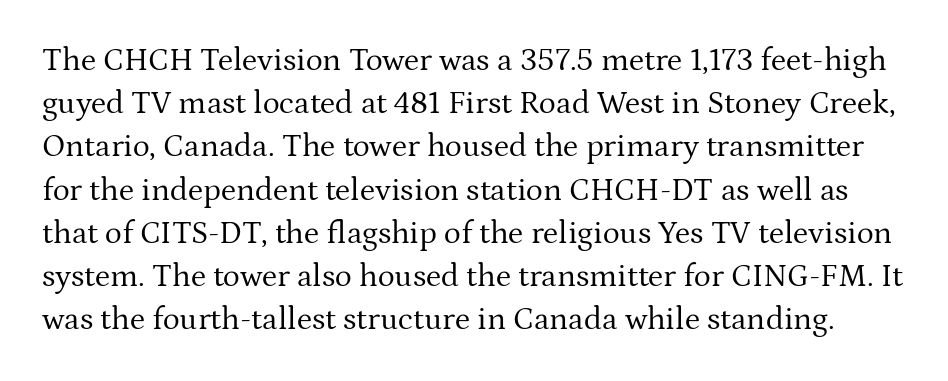
{"serif": "yes", "italic": "no", "bold": "no", "weight": "regular", "width": "normal", "stroke_contrast": "medium", "x_height": "medium", "monospaced": "no", "underline": "no", "line_spacing": "normal", "line_spacing_ratio": 1.35, "letter_spacing": "normal", "letter_spacing_em": 0.0, "glyph_px": 32}
